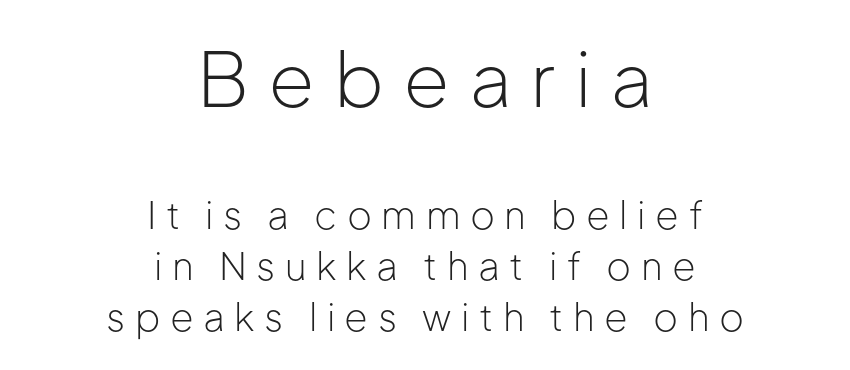
Q: Is the text bold? A: No.
Q: Is the text italic (slanted)? A: No, it is upright.
Q: Is the typeface a serif or a sans-serif typeface? A: Sans-serif.
Q: Is the text underlined? A: No.
Q: How is the paragraph aligned? A: Centered.
Q: Is the spacing between letters normal or unusually wide? A: Unusually wide.
Q: Is the spacing between lines tight, normal or loose? A: Normal.
Q: Which block of text is set in a larger size, the first (top) or the second (bottom)? A: The first (top) one.
Q: Width (condensed, normal, or wide)? A: Normal.
Q: Stroke contrast? A: Low.
Q: x-height? A: Medium.
Q: Monospaced? A: No.
